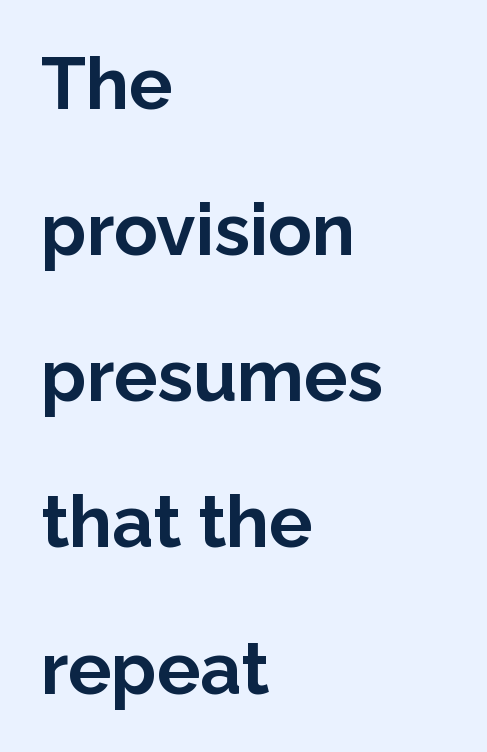
The image shows 72 px bold sans-serif type, upright; set left-aligned, loose line spacing (2.03x), normal letter spacing, not underlined; low stroke contrast and a medium x-height.
